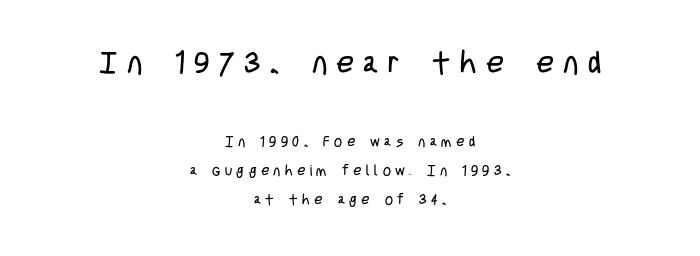
Loosely led — the rows are spread out. Inter-character spacing is expanded well beyond the font's built-in metrics. Letterform terminals end flat and unadorned throughout the passage. Teacher's note: observe the equal gaps on both sides — that is centered alignment. If you squint, the top block still reads clearly — it's the larger of the two.
